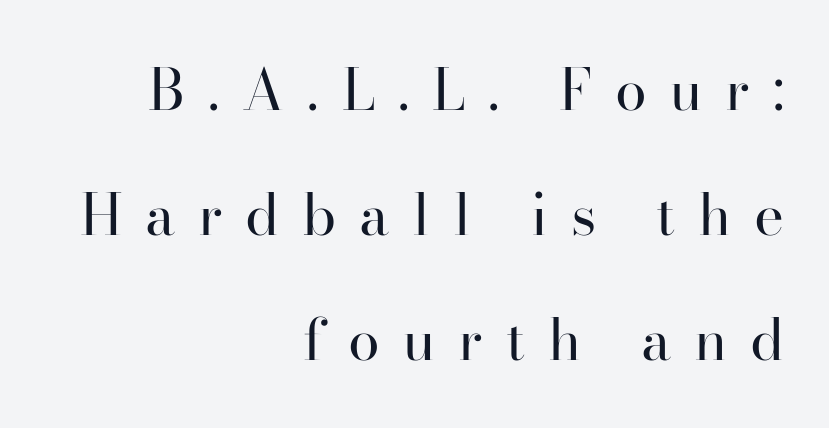
Q: Is the text bold? A: No.
Q: Is the text italic (slanted)? A: No, it is upright.
Q: Is the typeface a serif or a sans-serif typeface? A: Serif.
Q: Is the text underlined? A: No.
Q: How is the paragraph aligned? A: Right-aligned.
Q: Is the spacing between letters normal or unusually wide? A: Unusually wide.
Q: Is the spacing between lines tight, normal or loose? A: Loose.
Q: Width (condensed, normal, or wide)? A: Normal.
Q: Stroke contrast? A: High.
Q: x-height? A: Small.
Q: Monospaced? A: No.
